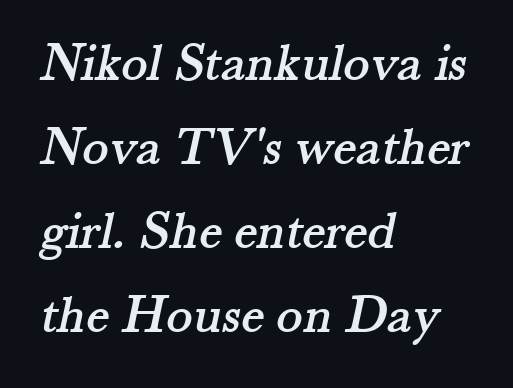
In terms of letterspacing, this is plain default setting. The letters advance in unequal steps, a hallmark of proportional type. Where is the straight margin? On the left. The designer left line spacing at the default. What kind of face is this? One with serifs.
